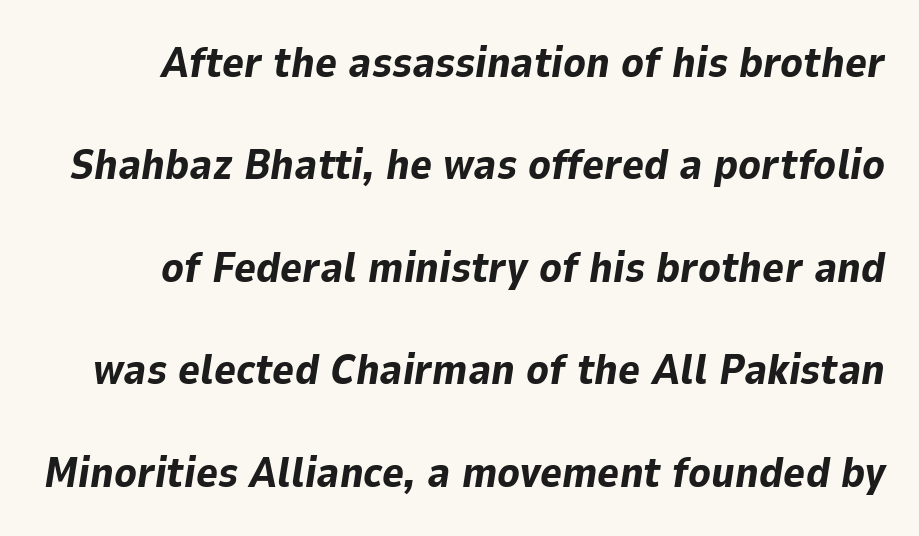
The image shows 42 px bold type, italic (leaning right); set loose line spacing (2.44x), normal letter spacing, not underlined; low stroke contrast and a medium x-height.
